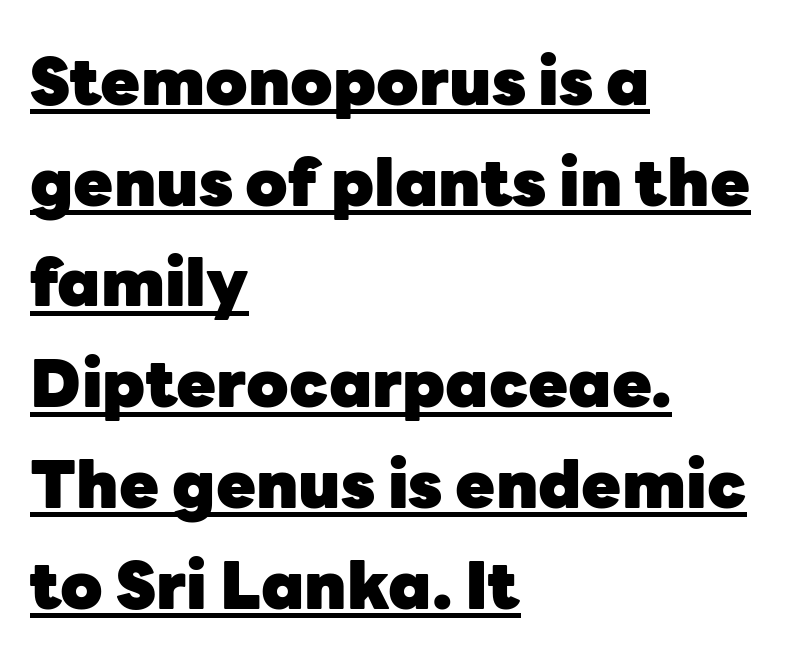
The image shows 65 px heavy sans-serif type, upright; set left-aligned, normal line spacing (1.55x), normal letter spacing, underlined; low stroke contrast and a medium x-height.
